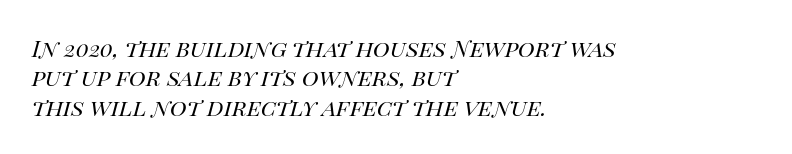
Q: Is the text bold? A: No.
Q: Is the text italic (slanted)? A: Yes, it leans right by about 14 degrees.
Q: Is the text underlined? A: No.
Q: How is the paragraph aligned? A: Left-aligned.
Q: Is the spacing between letters normal or unusually wide? A: Normal.
Q: Is the spacing between lines tight, normal or loose? A: Normal.
